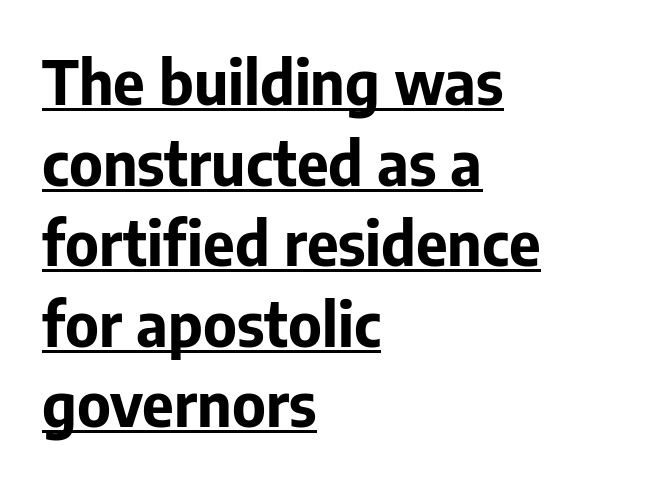
Does a line run under the words? Yes, clearly. A typesetter would call this proportional, since set widths differ per character. How are the letters spaced? Ordinarily, with no added tracking. Pretty heavy lettering here — definitely bold. Each letter's strokes conclude bluntly, with no projecting serifs. Vertical strokes here are truly vertical.
